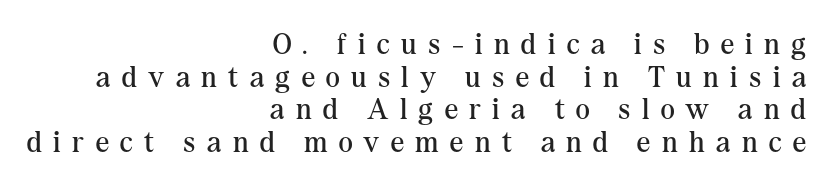
{"serif": "yes", "italic": "no", "bold": "no", "weight": "regular", "width": "normal", "stroke_contrast": "medium", "x_height": "medium", "monospaced": "no", "underline": "no", "align": "right", "line_spacing": "tight", "line_spacing_ratio": 1.09, "letter_spacing": "wide", "letter_spacing_em": 0.38, "glyph_px": 30}
